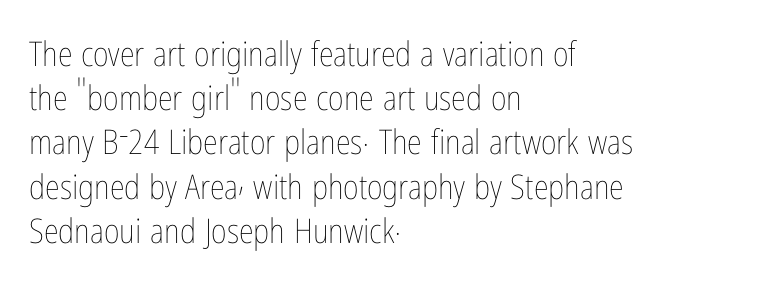
The cut favours lightness, reaching ordinary text weight at its darkest. Glyph-to-glyph distance matches everyday printed text. A student would call this left alignment; a typographer would say flush left, rag right. Words float on clear page, feet unadorned. Quick note: not italic, upright. Here the designer chose a conventional face with non-uniform glyph widths.
